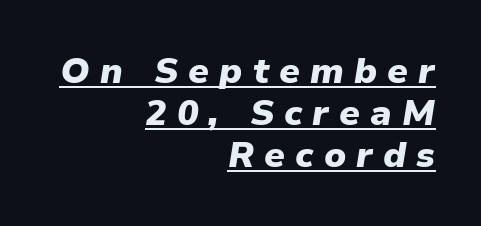
The type is letterspaced generously, with wide tracking. This is heavy type, rendered in bold. This rendering features underlined lettering. The passage shown is typed in a proportional face where columns would drift.
